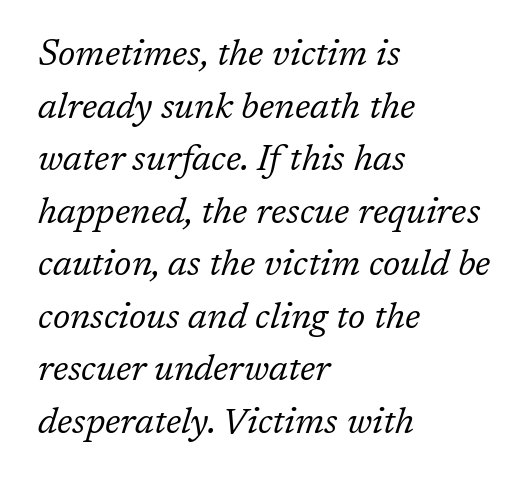
Would a proofreader flag this as italicized? Yes. A normal amount of white space separates one row of letters from the next. A light-to-regular cut is what we see here. One-word summary of the alignment: left. The type is set solid horizontally, with unmodified tracking. A clean baseline with only descenders dipping below it.
